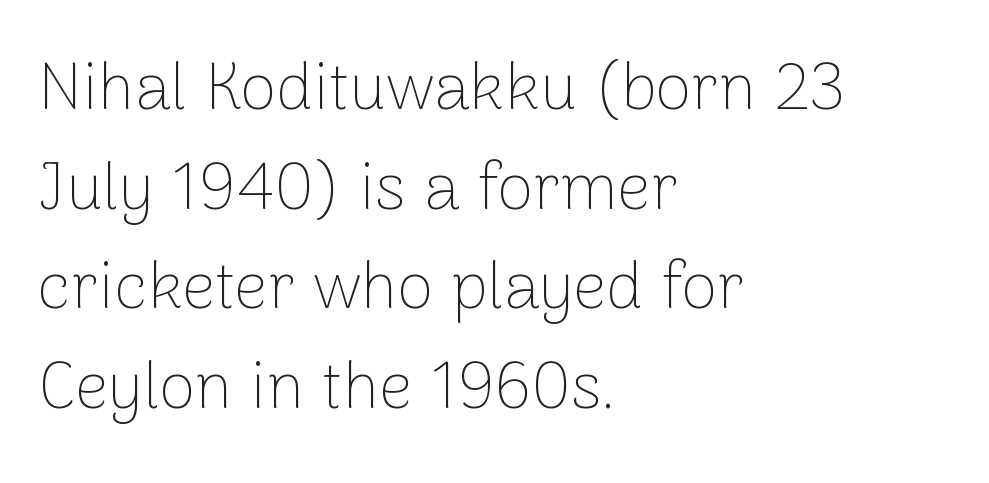
The line texture is even and compact thanks to regular tracking. In terms of letterform style, serifs are entirely absent. Ascenders rise straight up at ninety degrees. Leftover space on each line is placed entirely after the last word.
